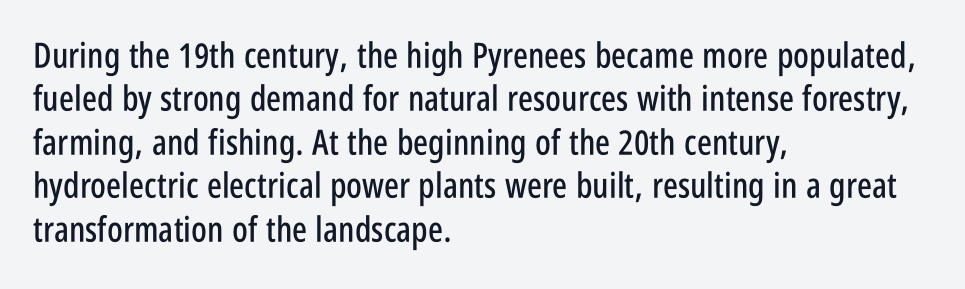
{"serif": "no", "italic": "no", "width": "condensed", "stroke_contrast": "low", "x_height": "large", "monospaced": "no", "underline": "no", "align": "left", "line_spacing_ratio": 1.24, "letter_spacing": "normal", "letter_spacing_em": 0.0, "glyph_px": 35}
